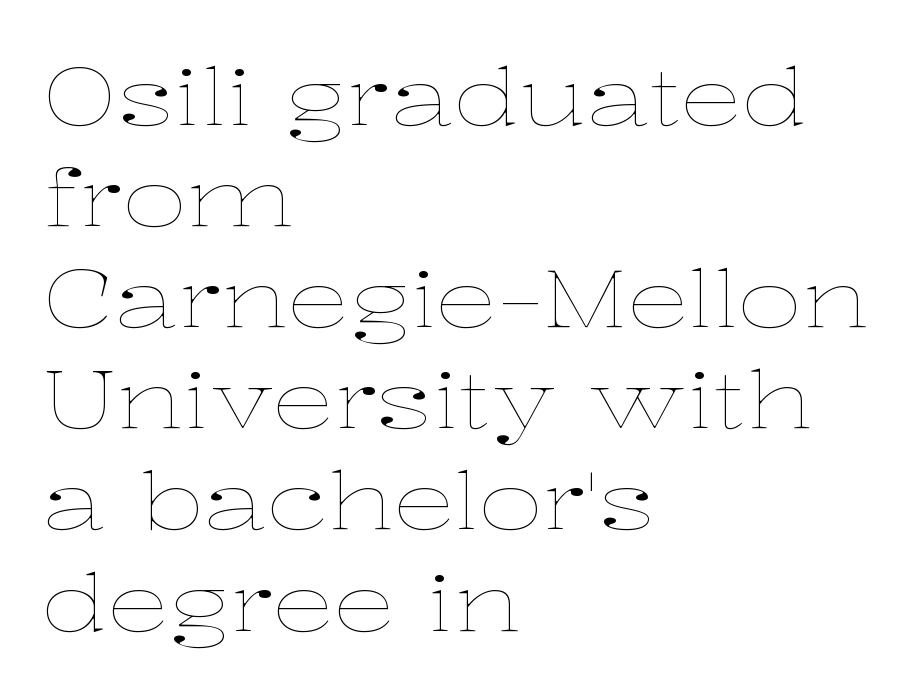
Check the space under the baseline: it is left empty. A normal amount of white space separates one row of letters from the next. The face used here is proportionally spaced, like ordinary book or web type. Stem width sits at or under what a default text font uses. The text block is weighted toward the left margin, trailing off unevenly rightward. Posture: straight, roman, zero tilt.
